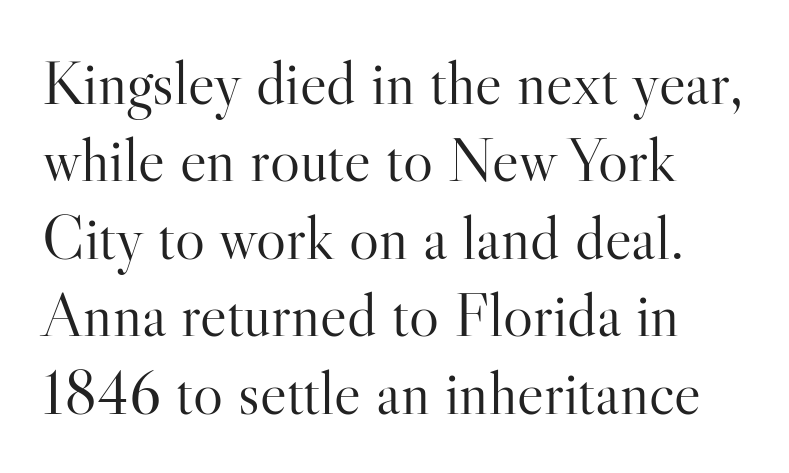
{"serif": "yes", "italic": "no", "bold": "no", "weight": "light", "width": "normal", "stroke_contrast": "high", "x_height": "small", "monospaced": "no", "underline": "no", "line_spacing_ratio": 1.23, "letter_spacing": "normal", "letter_spacing_em": 0.0, "glyph_px": 63}
